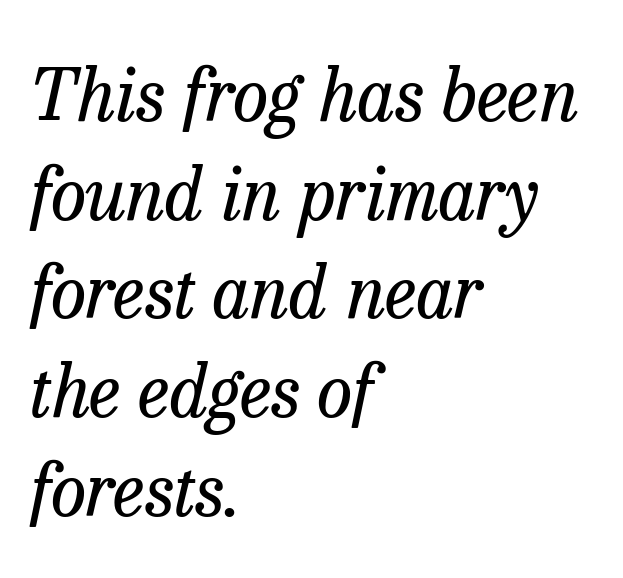
Letterform terminals end in serifs throughout the passage. Reading down the block, your eye returns to a fixed left position each line. The baseline area is clear. Does extra space separate the letters? No, they use regular spacing. Unbolded letterforms with no extra heft. Quick note: interline space is typical.
